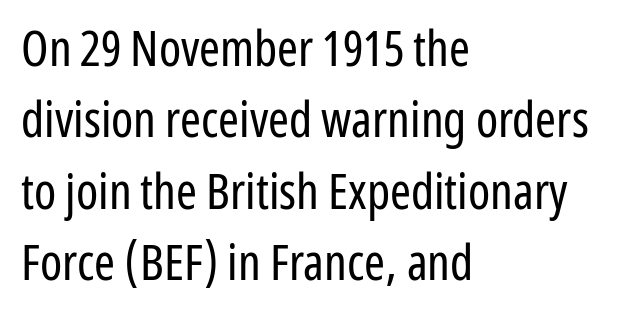
Where is the straight margin? On the left. The zone under the glyphs is completely vacant. Letters have the restrained weight of plain body copy at most. Ascenders rise straight up at ninety degrees. Compared with typical paragraphs, the rows here are spaced about the same.
